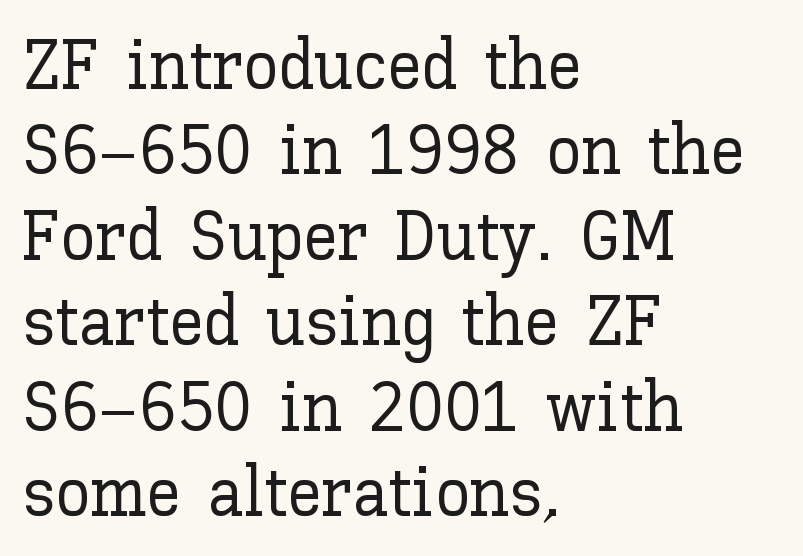
Do the characters align in a grid? No, the font is proportional. Descenders are the only things crossing below the line. The type is set solid horizontally, with unmodified tracking. Designer's note — italics off, roman on. The compositor pushed each line to the left boundary.
